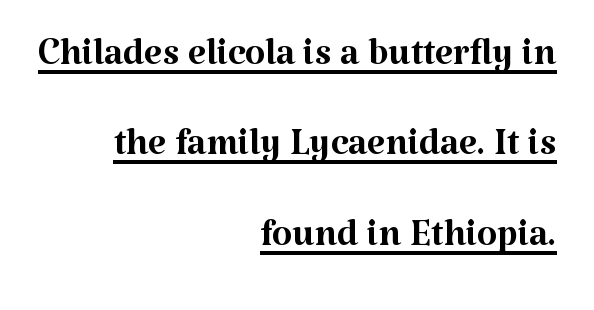
The image shows 52 px regular-weight serif type, upright; set right-aligned, line spacing 1.74x, normal letter spacing, underlined; medium stroke contrast and a medium x-height.
